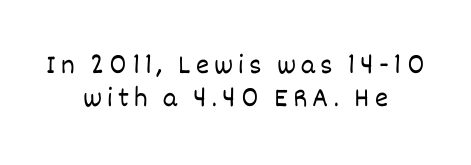
The image shows 28 px light type, upright; set centered, line spacing 1.18x, not underlined; low stroke contrast and a large x-height.
